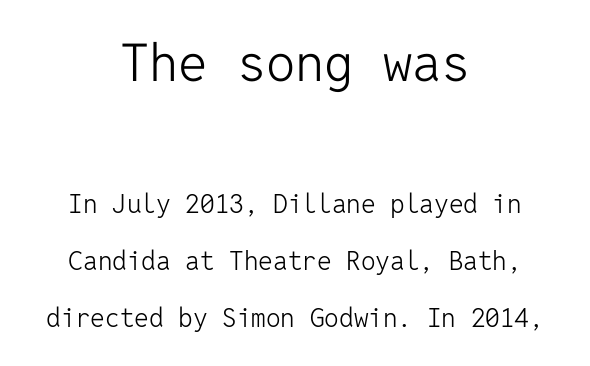
{"serif": "no", "italic": "no", "bold": "no", "weight": "light", "width": "normal", "stroke_contrast": "low", "x_height": "medium", "monospaced": "yes", "underline": "no", "align": "center", "line_spacing": "loose", "line_spacing_ratio": 2.21, "letter_spacing": "normal", "letter_spacing_em": 0.0, "larger_block": "first", "size_ratio": 2.0, "glyph_px": 52}
